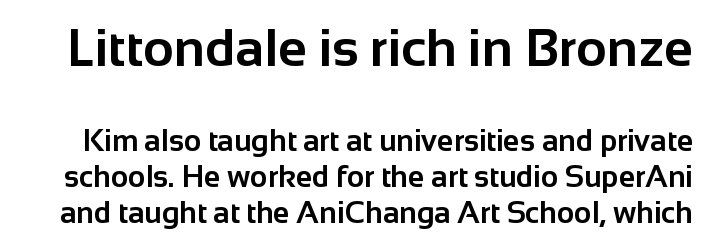
The image shows 53 px bold sans-serif type, upright; set line spacing 1.19x, normal letter spacing, not underlined; the first (top) block is 1.77x larger; low stroke contrast and a medium x-height.
